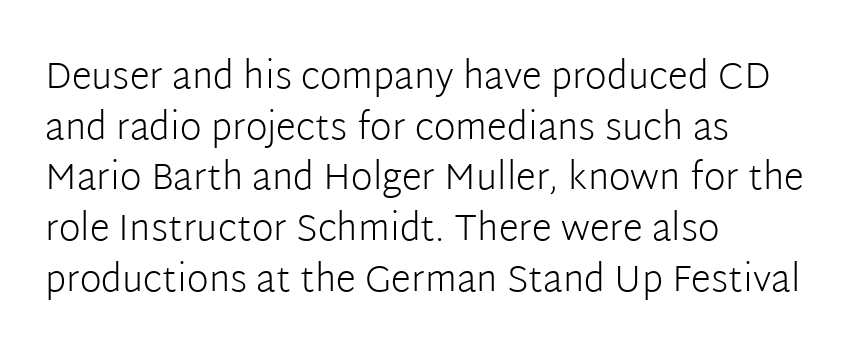
The image shows 37 px light sans-serif type, upright; set left-aligned, normal line spacing (1.37x), normal letter spacing, not underlined; low stroke contrast and a medium x-height.
